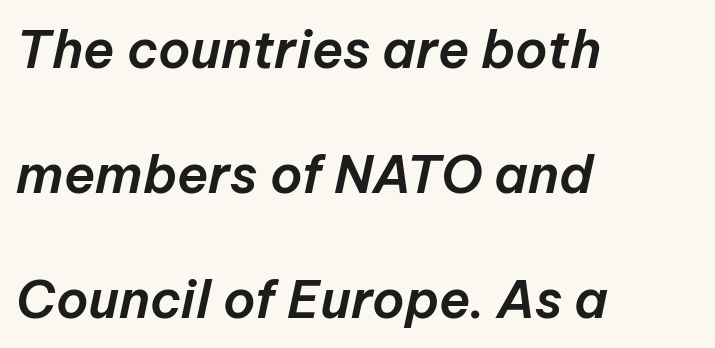
Slanted lettering throughout. This sample has the flowing, uneven cadence of proportional lettering. Descenders are the only things crossing below the line. How would I describe the line gaps? Wide and relaxed. Teacher's note: observe the even left margin — that is flush-left alignment. These lines keep a tight, regular rhythm from letter to letter.
